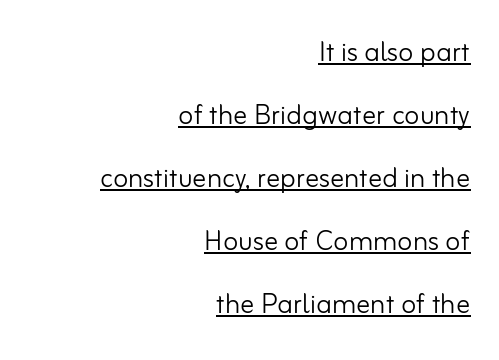
The image shows 35 px light sans-serif type, upright; set right-aligned, line spacing 1.8x, normal letter spacing, underlined; low stroke contrast and a small x-height.
